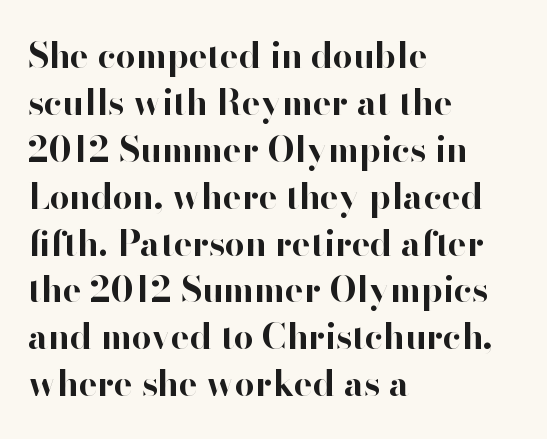
A bare baseline throughout the passage. The face used here has the dense, thick strokes of a bold. How are the letters spaced? Ordinarily, with no added tracking. Notice how the passage keeps a crisp vertical edge on the left only. The font family rendered here belongs to the sans-serif group.
